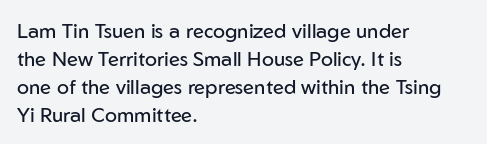
{"italic": "no", "bold": "no", "underline": "no", "align": "left", "line_spacing": "normal", "line_spacing_ratio": 1.4, "letter_spacing": "normal", "letter_spacing_em": 0.0, "glyph_px": 20}
